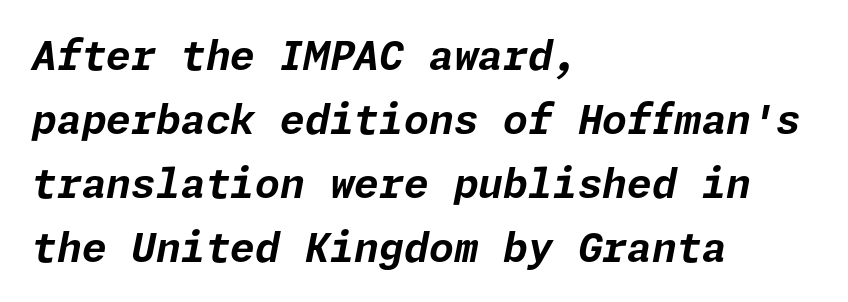
The passage is arranged the way most books set body copy — flush left. Designer's note — italics engaged. Anything drawn beneath the words? Only blank space. Honestly, the letter spacing is just normal — you wouldn't notice it. Regarding leading, the lines here are spaced in the standard way.
